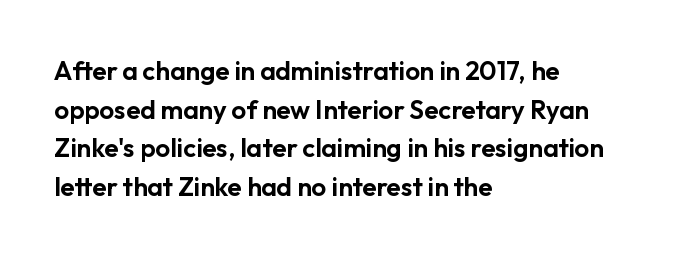
{"italic": "no", "underline": "no", "align": "left", "line_spacing": "normal", "line_spacing_ratio": 1.49, "letter_spacing": "normal", "letter_spacing_em": 0.0, "glyph_px": 26}
